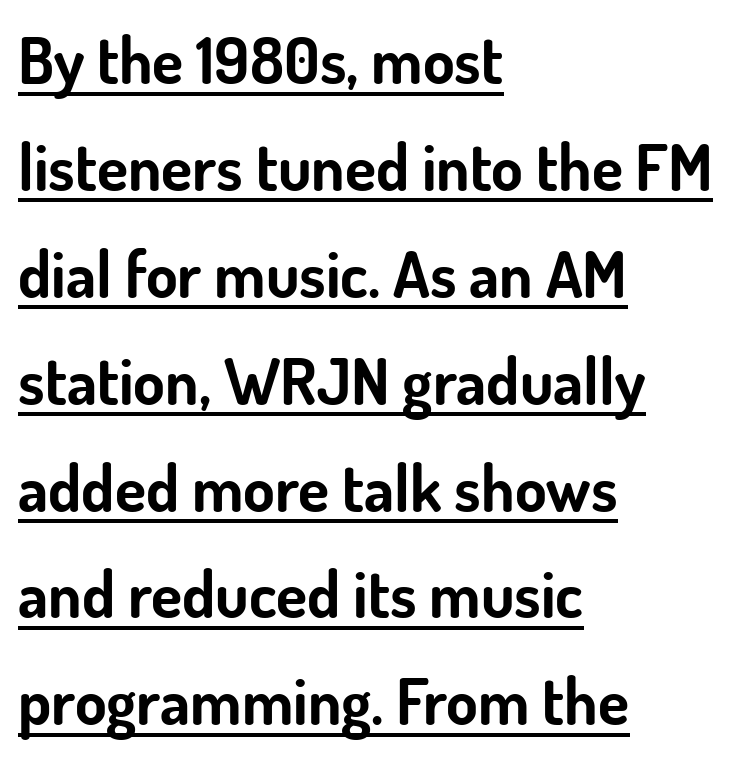
The image shows 64 px bold sans-serif type, upright; set left-aligned, normal line spacing (1.67x), normal letter spacing, underlined; low stroke contrast and a small x-height.
